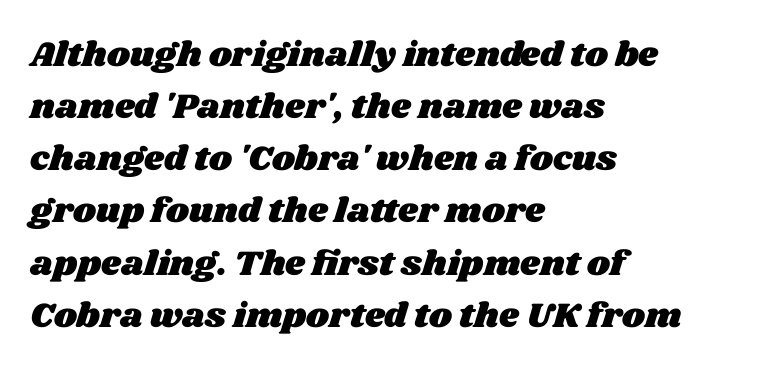
Q: Is the text underlined? A: No.
Q: How is the paragraph aligned? A: Left-aligned.
Q: Is the spacing between letters normal or unusually wide? A: Normal.
Q: Is the spacing between lines tight, normal or loose? A: Normal.
Q: Width (condensed, normal, or wide)? A: Wide.
Q: Stroke contrast? A: Medium.
Q: x-height? A: Large.
Q: Monospaced? A: No.
